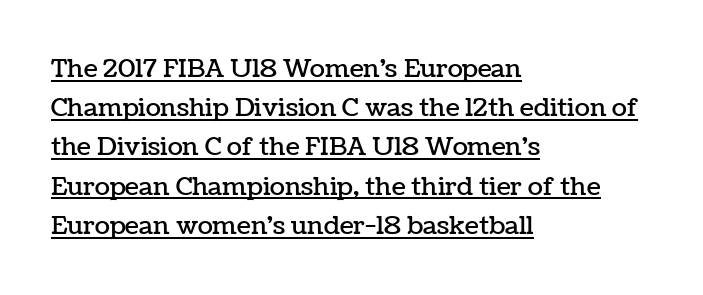
{"italic": "no", "underline": "yes", "align": "left", "line_spacing": "normal", "line_spacing_ratio": 1.57, "letter_spacing": "normal", "letter_spacing_em": 0.0, "glyph_px": 25}
